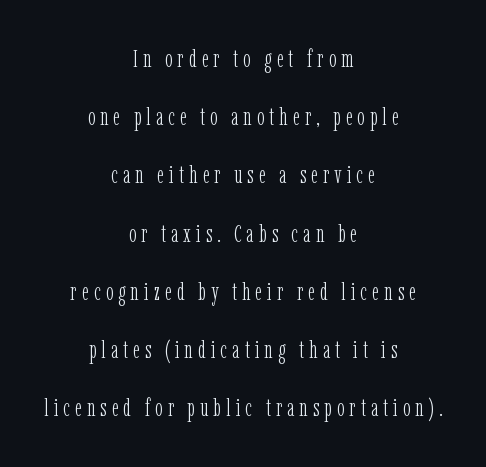
{"italic": "no", "bold": "no", "underline": "no", "align": "center", "line_spacing": "loose", "line_spacing_ratio": 2.33, "letter_spacing": "wide", "letter_spacing_em": 0.2, "glyph_px": 25}
